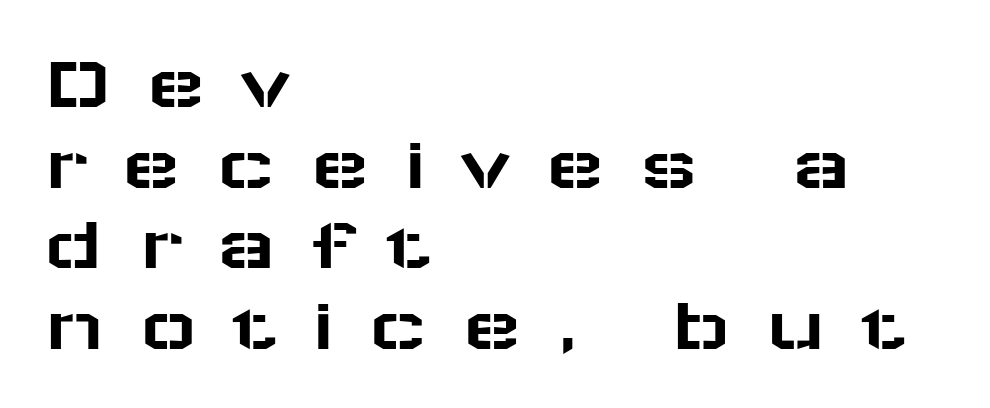
The letters stand upright; this is a roman face. Underline: absent. Visually the block forms a straight wall on the left and a jagged coastline on the right. This sample has the flowing, uneven cadence of proportional lettering.
